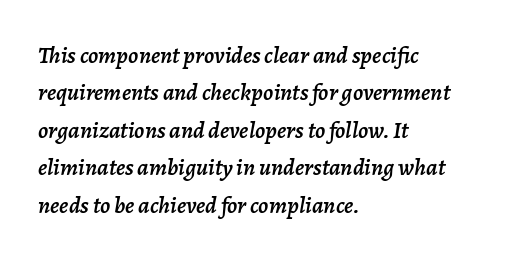
Q: Is the text italic (slanted)? A: Yes, it leans right by about 7 degrees.
Q: Is the text underlined? A: No.
Q: How is the paragraph aligned? A: Left-aligned.
Q: Is the spacing between letters normal or unusually wide? A: Normal.
Q: Is the spacing between lines tight, normal or loose? A: Normal.
